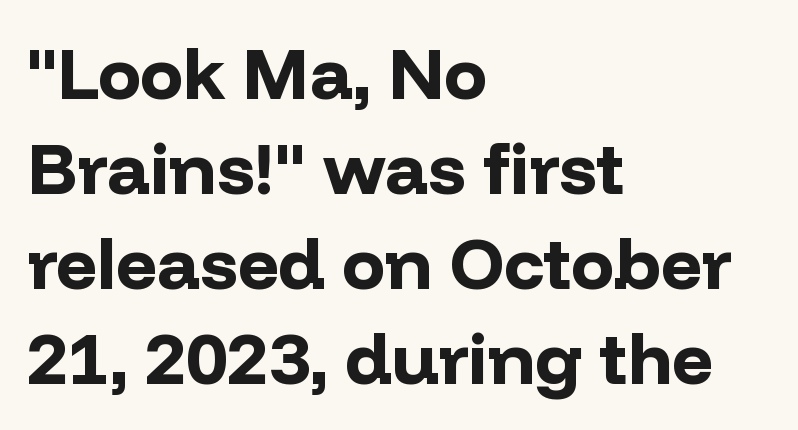
Q: Is the text bold? A: Yes.
Q: Is the text italic (slanted)? A: No, it is upright.
Q: Is the typeface a serif or a sans-serif typeface? A: Sans-serif.
Q: Is the text underlined? A: No.
Q: How is the paragraph aligned? A: Left-aligned.
Q: Is the spacing between letters normal or unusually wide? A: Normal.
Q: Is the spacing between lines tight, normal or loose? A: Normal.
Q: Width (condensed, normal, or wide)? A: Normal.
Q: Stroke contrast? A: Low.
Q: x-height? A: Medium.
Q: Monospaced? A: No.
